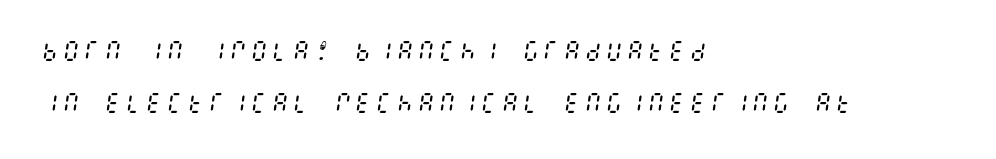
Unbolded letterforms with no extra heft. Quick note: underline off. This sample trades compactness for vertical openness between lines. The compositor pushed each line to the left boundary. These lines were composed using italics.
